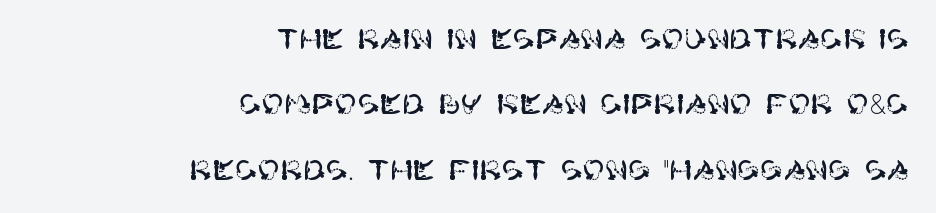
The image shows 27 px text type, upright; set right-aligned, loose line spacing (2.42x), normal letter spacing, not underlined.
